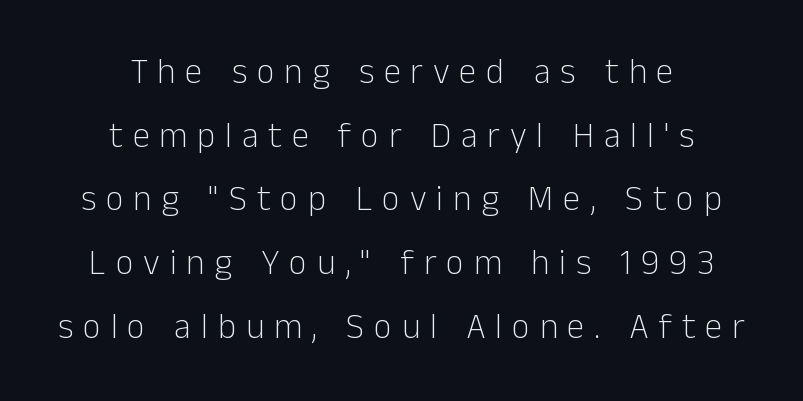
{"serif": "no", "italic": "no", "bold": "no", "weight": "light", "width": "normal", "stroke_contrast": "low", "x_height": "medium", "monospaced": "no", "underline": "no", "align": "center", "line_spacing_ratio": 1.82, "letter_spacing": "wide", "letter_spacing_em": 0.28, "glyph_px": 35}
